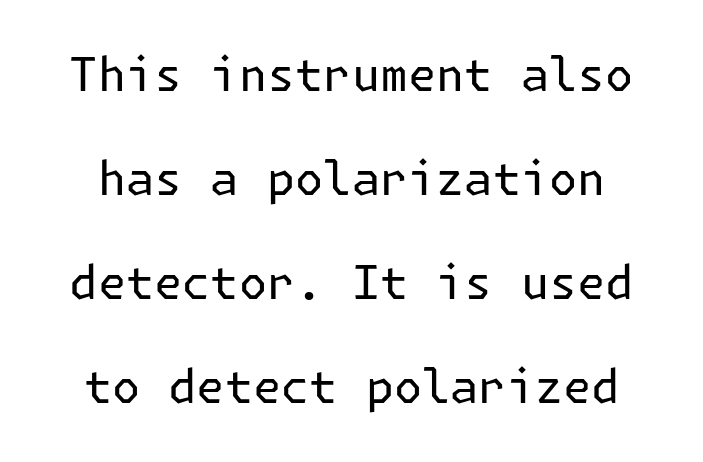
Q: Is the text bold? A: No.
Q: Is the text italic (slanted)? A: No, it is upright.
Q: Is the typeface a serif or a sans-serif typeface? A: Sans-serif.
Q: Is the text underlined? A: No.
Q: Is the spacing between letters normal or unusually wide? A: Normal.
Q: Is the spacing between lines tight, normal or loose? A: Loose.
Q: Width (condensed, normal, or wide)? A: Normal.
Q: Stroke contrast? A: Low.
Q: x-height? A: Medium.
